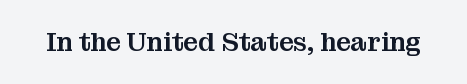
Is there any slant? The stems are plumb. Descenders are the only things crossing below the line. The line texture is even and compact thanks to regular tracking.
